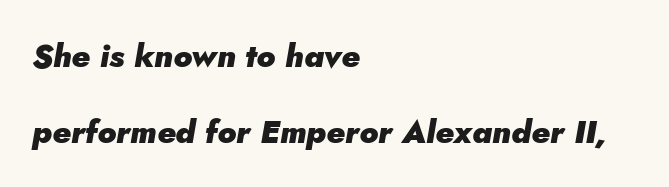
The rag falls on the right side of this text block. Is this a fixed-width face? No — the glyphs have proportional, varying widths. The specimen omits any rule beneath the text block's lines. The passage shown stacks its lines with a broad gap. Look at the stroke-to-counter ratio: heavy, a bold. The whole block is typeset with a tilt.
